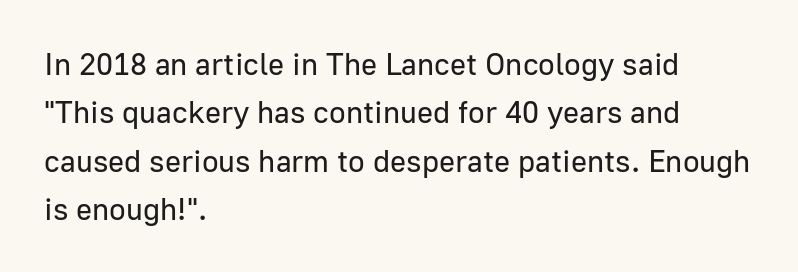
{"serif": "no", "italic": "no", "bold": "no", "weight": "regular", "width": "normal", "stroke_contrast": "low", "x_height": "medium", "monospaced": "no", "underline": "no", "align": "left", "line_spacing": "normal", "line_spacing_ratio": 1.56, "letter_spacing": "normal", "letter_spacing_em": 0.0, "glyph_px": 31}
